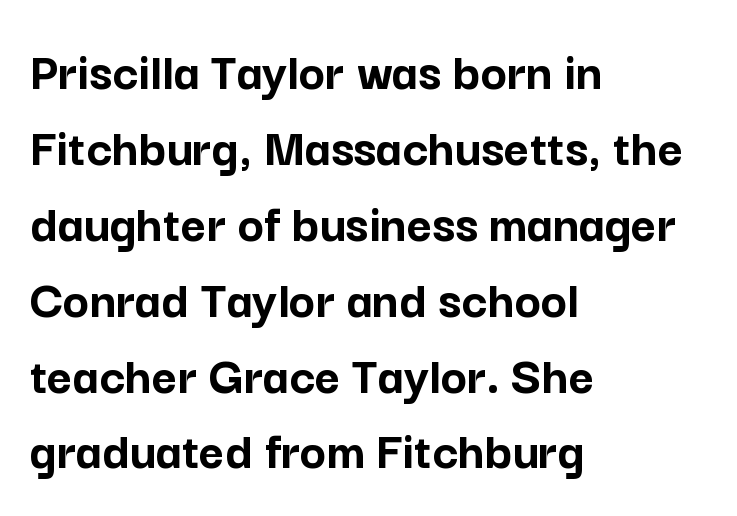
The typeface chosen for these lines omits serifs. Its strokes are broad and dark, the hallmark of bold type. This sample has the flowing, uneven cadence of proportional lettering. Between one letter and the next there's only the usual sliver of space. Underlining? Definitely not there. Leftover space on each line is placed entirely after the last word.
